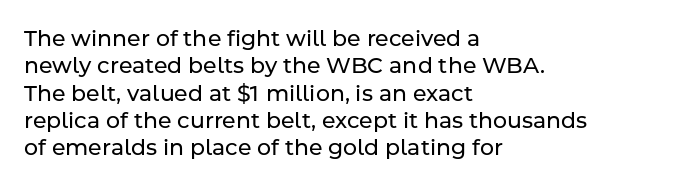
The image shows 22 px text type, upright; set left-aligned, line spacing 1.24x, normal letter spacing, not underlined.
